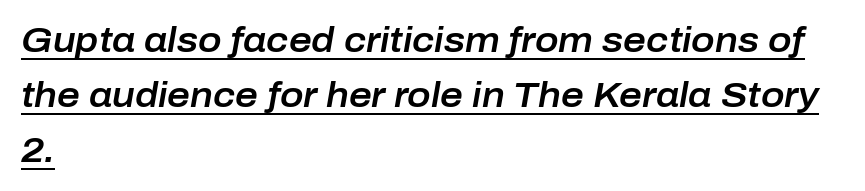
Honestly, the underline is the first thing you notice here. Look at the tracking — it's just the regular setting, nothing added. The paragraph has a hard left edge and a soft right edge. Leading matches the norm, producing a regular column.
